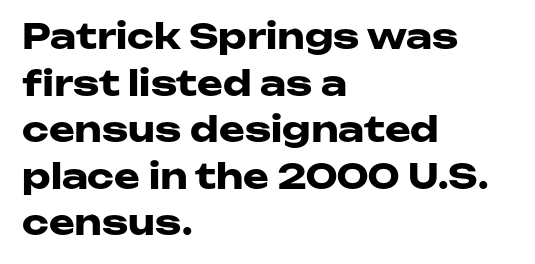
The image shows 35 px heavy, wide sans-serif type, upright; set left-aligned, normal line spacing (1.33x), normal letter spacing, not underlined; low stroke contrast and a medium x-height.
